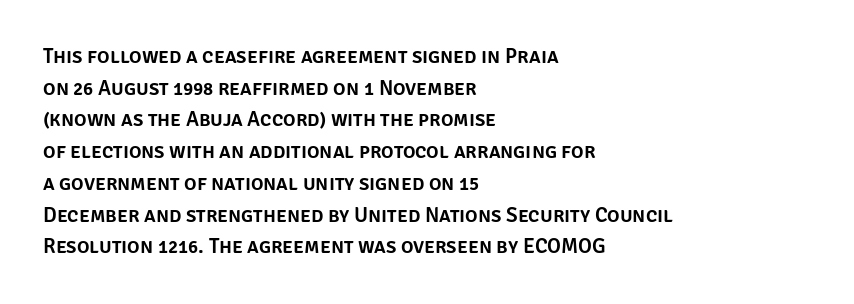
Q: Is the text italic (slanted)? A: No, it is upright.
Q: Is the text underlined? A: No.
Q: How is the paragraph aligned? A: Left-aligned.
Q: Is the spacing between letters normal or unusually wide? A: Normal.
Q: Is the spacing between lines tight, normal or loose? A: Normal.
